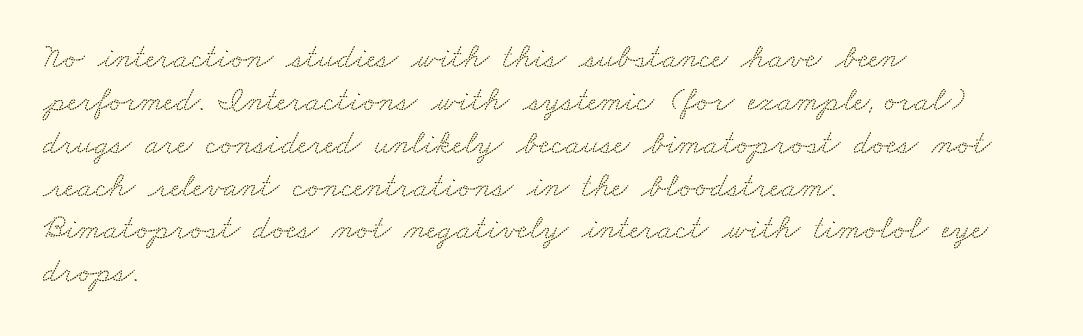
Decoration check: the copy has no underline. Interline gaps are of average width in this sample. Tracking here is standard; glyphs follow each other at the usual distance. Line starts are locked; line ends wander. The face used here is proportionally spaced, like ordinary book or web type.
